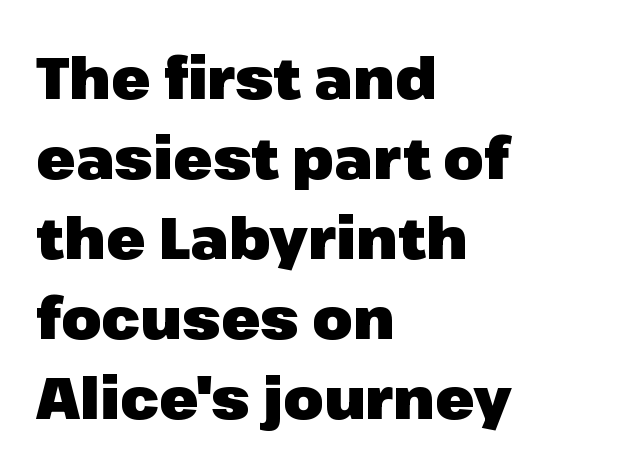
The image shows 58 px heavy sans-serif type, upright; set left-aligned, normal line spacing (1.38x), normal letter spacing, not underlined; low stroke contrast and a medium x-height.
